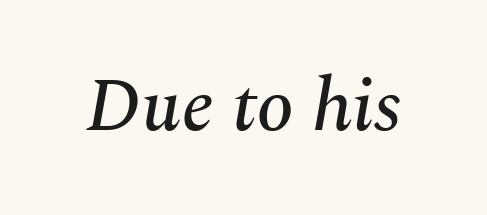
{"serif": "yes", "italic": "yes", "lean": "right", "slant_degrees": 10, "width": "normal", "stroke_contrast": "medium", "x_height": "medium", "monospaced": "no", "underline": "no", "letter_spacing": "normal", "letter_spacing_em": 0.0, "glyph_px": 75}
